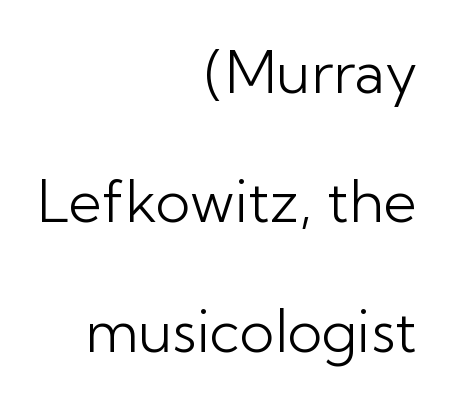
A typesetter would call this proportional, since set widths differ per character. The letters look calm and open, with moderate or lighter stems. Check where the strokes stop: nothing finishes them off — pure sans. Which margin do the lines hug? The right one — the left edge is uneven. Just letters on the line, the space beneath them empty. Rows of type keep a wide berth in the vertical direction.
